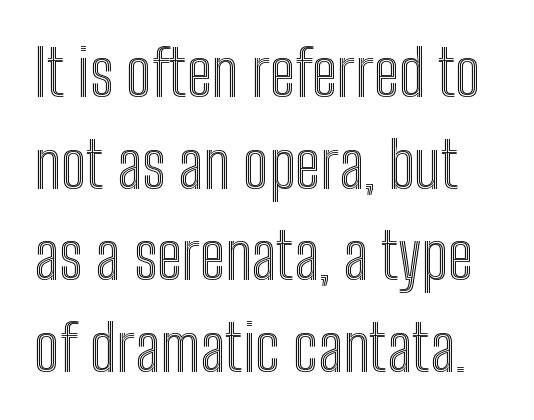
The passage shown is typed in a proportional face where columns would drift. Designer's note — italics off, roman on. Plain, unruled lines of type. This rendering leaves character spacing at its baseline value. One glance says typical: line gaps are just what's usual.
